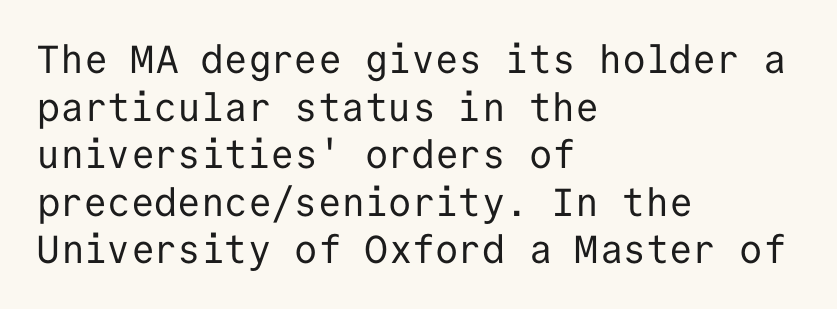
Q: Is the text bold? A: No.
Q: Is the text italic (slanted)? A: No, it is upright.
Q: Is the typeface a serif or a sans-serif typeface? A: Sans-serif.
Q: Is the text underlined? A: No.
Q: How is the paragraph aligned? A: Left-aligned.
Q: Is the spacing between letters normal or unusually wide? A: Normal.
Q: Width (condensed, normal, or wide)? A: Normal.
Q: Stroke contrast? A: Low.
Q: x-height? A: Medium.
Q: Monospaced? A: Yes.
